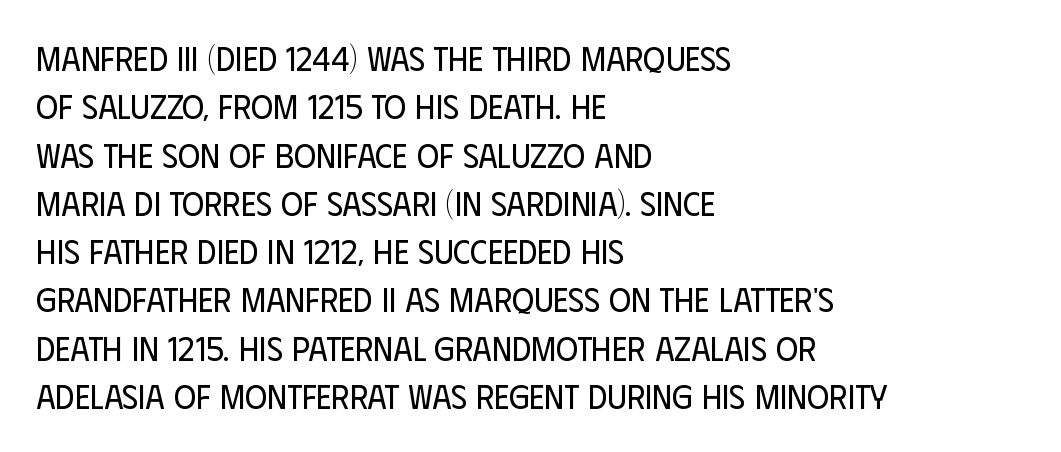
Look at the tracking — it's just the regular setting, nothing added. The typeface chosen for these lines omits serifs. The area under the type is left untouched. Is this a fixed-width face? No — the glyphs have proportional, varying widths. This block has exactly the height ordinary leading produces.
